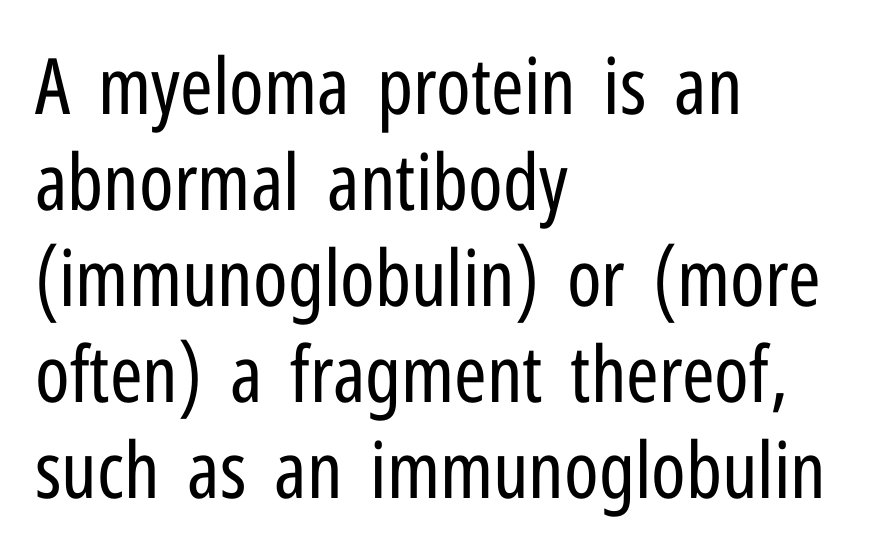
The passage shown is typed in a proportional face where columns would drift. The typesetter chose a ragged-right arrangement here. Posture: vertical. A light-to-regular cut is what we see here. Only glyphs here, with clear space below each row.
